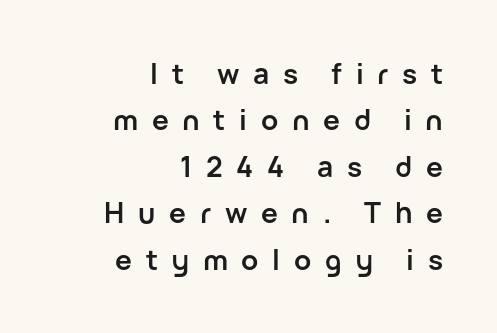
Line spacing here is normal. Varying glyph widths throughout — classic text-font behaviour. Short note: letters widely spaced. Teacher's note: observe the even right margin — that is flush-right alignment. The rendering uses a bold face; every stroke is thick and dark. Each letter's strokes conclude bluntly, with no projecting serifs.
